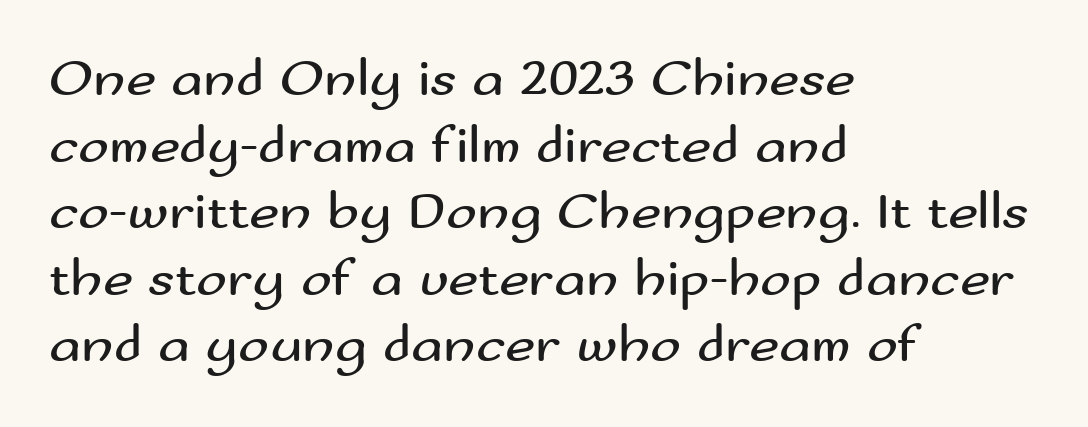
Q: Is the text bold? A: No.
Q: Is the text italic (slanted)? A: No, it is upright.
Q: Is the typeface a serif or a sans-serif typeface? A: Sans-serif.
Q: Is the text underlined? A: No.
Q: How is the paragraph aligned? A: Left-aligned.
Q: Is the spacing between letters normal or unusually wide? A: Normal.
Q: Is the spacing between lines tight, normal or loose? A: Normal.
Q: Width (condensed, normal, or wide)? A: Wide.
Q: Stroke contrast? A: Medium.
Q: x-height? A: Small.
Q: Monospaced? A: No.
